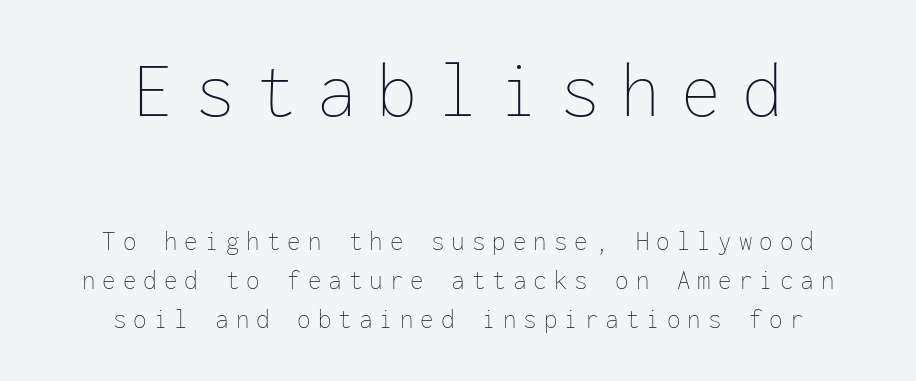
Q: Is the text bold? A: No.
Q: Is the text italic (slanted)? A: No, it is upright.
Q: Is the text underlined? A: No.
Q: How is the paragraph aligned? A: Centered.
Q: Is the spacing between letters normal or unusually wide? A: Unusually wide.
Q: Is the spacing between lines tight, normal or loose? A: Normal.
Q: Which block of text is set in a larger size, the first (top) or the second (bottom)? A: The first (top) one.
Q: Width (condensed, normal, or wide)? A: Normal.
Q: Stroke contrast? A: Low.
Q: x-height? A: Medium.
Q: Monospaced? A: Yes.
